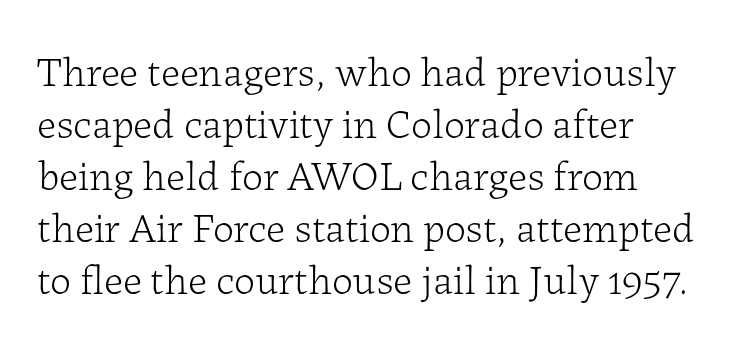
The image shows 42 px light serif type, upright; set line spacing 1.24x, normal letter spacing, not underlined; low stroke contrast and a medium x-height.
